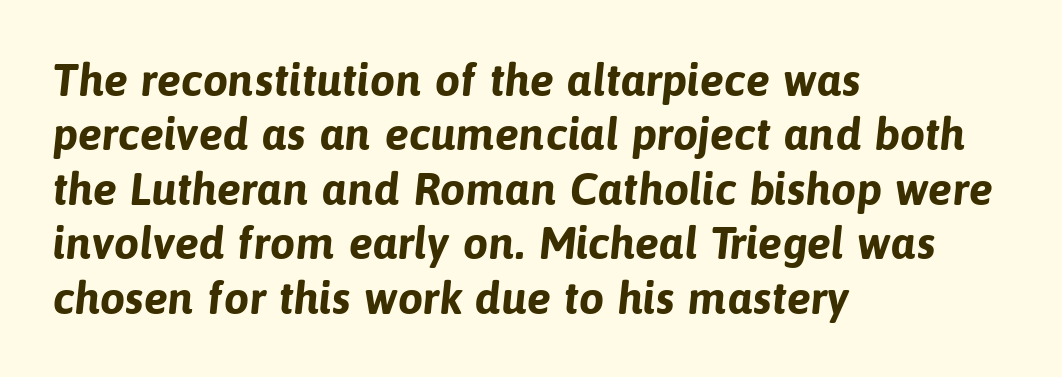
Q: Is the text bold? A: Yes.
Q: Is the typeface a serif or a sans-serif typeface? A: Sans-serif.
Q: Is the text underlined? A: No.
Q: How is the paragraph aligned? A: Left-aligned.
Q: Is the spacing between letters normal or unusually wide? A: Normal.
Q: Width (condensed, normal, or wide)? A: Normal.
Q: Stroke contrast? A: Low.
Q: x-height? A: Medium.
Q: Monospaced? A: No.
